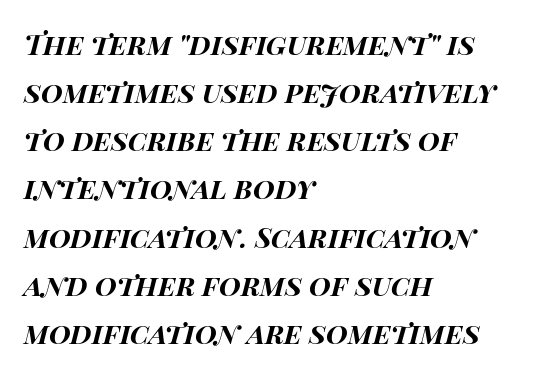
Q: Is the text bold? A: Yes.
Q: Is the text italic (slanted)? A: Yes, it leans right by about 15 degrees.
Q: Is the text underlined? A: No.
Q: How is the paragraph aligned? A: Left-aligned.
Q: Is the spacing between letters normal or unusually wide? A: Normal.
Q: Width (condensed, normal, or wide)? A: Wide.
Q: Stroke contrast? A: High.
Q: x-height? A: Large.
Q: Monospaced? A: No.
